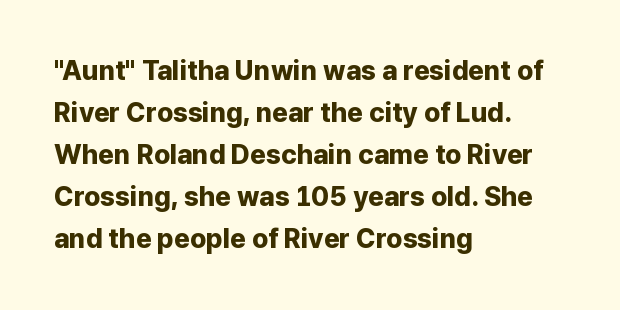
Q: Is the text bold? A: Yes.
Q: Is the text italic (slanted)? A: No, it is upright.
Q: Is the text underlined? A: No.
Q: How is the paragraph aligned? A: Left-aligned.
Q: Is the spacing between letters normal or unusually wide? A: Normal.
Q: Is the spacing between lines tight, normal or loose? A: Normal.
